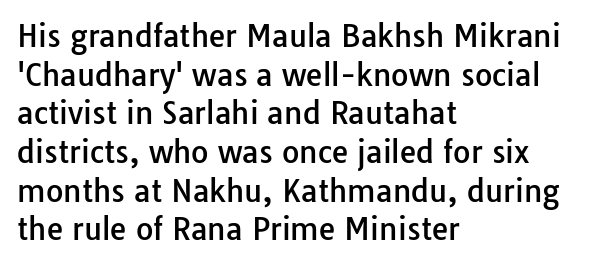
If you measured baseline to baseline, you'd find a middling distance. If you drew a ruler down the left edge, every line would touch it. The strip under each line holds only bare page. Font category for this specimen: sans-serif.
